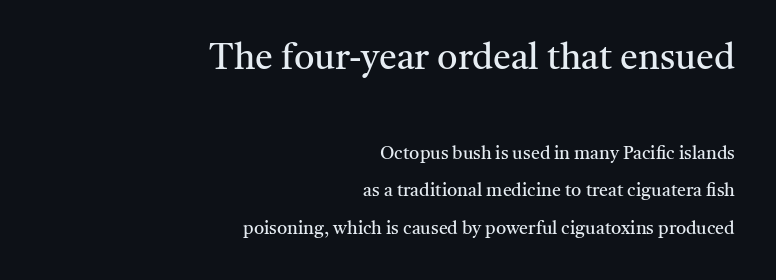
The space directly below the letters is spotless. The letters advance in unequal steps, a hallmark of proportional type. The block sitting higher on the canvas is the one with enlarged characters. Words appear dense and cohesive because spacing is normal. A serif font was chosen for this passage. Is this a heavy cut? Hardly; it is regular or lighter.
